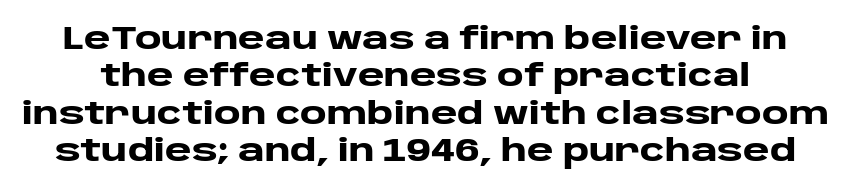
Q: Is the text bold? A: Yes.
Q: Is the text italic (slanted)? A: No, it is upright.
Q: Is the typeface a serif or a sans-serif typeface? A: Sans-serif.
Q: Is the text underlined? A: No.
Q: Is the spacing between letters normal or unusually wide? A: Normal.
Q: Width (condensed, normal, or wide)? A: Wide.
Q: Stroke contrast? A: Low.
Q: x-height? A: Large.
Q: Monospaced? A: No.
